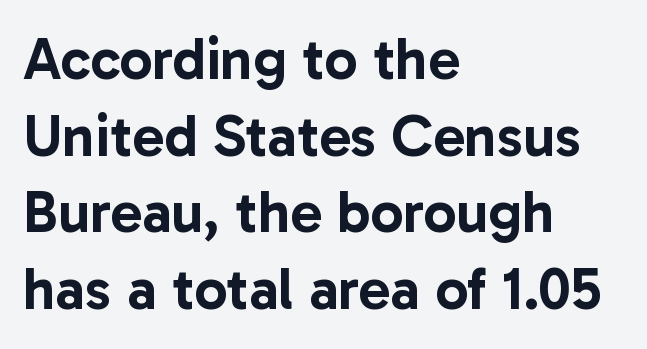
These lines are rendered in a variable-pitch font. The area under the type is left untouched. This rendering uses left alignment, leaving the right contour irregular. Caption: standard tracking, unaltered. Line spacing here is normal. Classification — sans serif.
